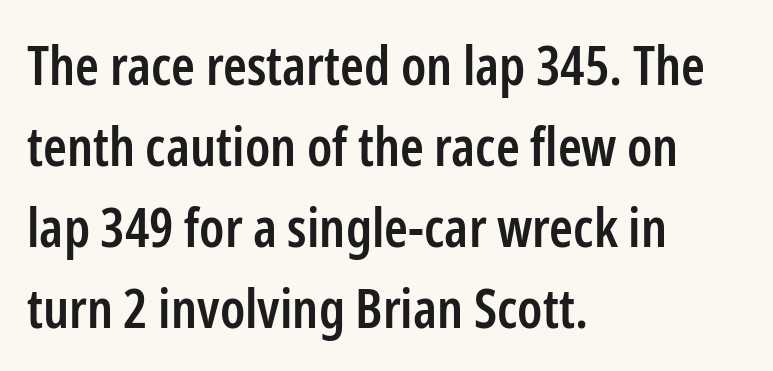
The image shows 54 px semibold, condensed sans-serif type, upright; set left-aligned, normal line spacing (1.5x), normal letter spacing, not underlined; low stroke contrast and a medium x-height.
